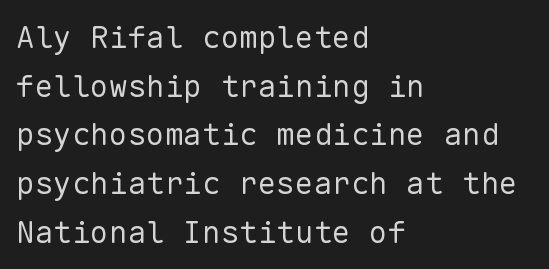
{"serif": "no", "italic": "no", "bold": "no", "weight": "regular", "width": "normal", "stroke_contrast": "low", "x_height": "medium", "monospaced": "yes", "underline": "no", "align": "left", "line_spacing": "normal", "line_spacing_ratio": 1.57, "letter_spacing": "normal", "letter_spacing_em": 0.0, "glyph_px": 31}
